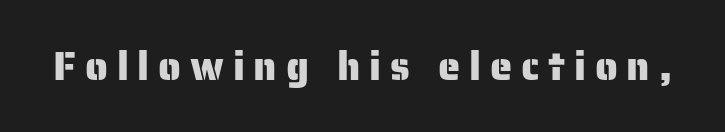
The letters carry no serifs — their stems end cleanly without finishing strokes. Style check: upright. This rendering widens character spacing well past its baseline value. Each letter keeps its own natural width here, so spacing adapts to shape. Rule under the text: the space is simply empty.
